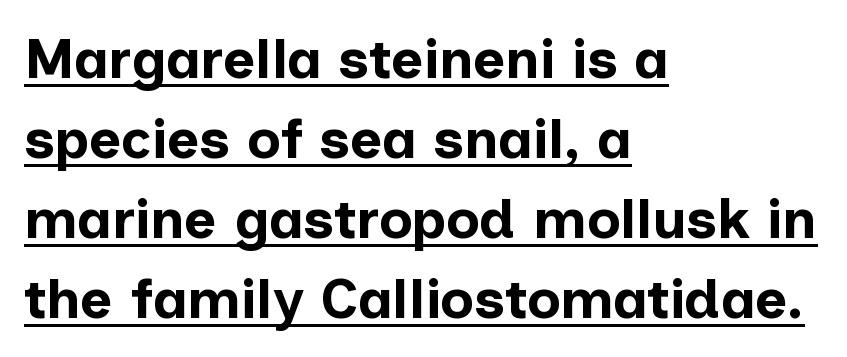
{"serif": "no", "italic": "no", "bold": "yes", "weight": "bold", "width": "normal", "stroke_contrast": "low", "x_height": "medium", "monospaced": "no", "underline": "yes", "align": "left", "line_spacing": "normal", "line_spacing_ratio": 1.43, "letter_spacing": "normal", "letter_spacing_em": 0.0, "glyph_px": 56}
